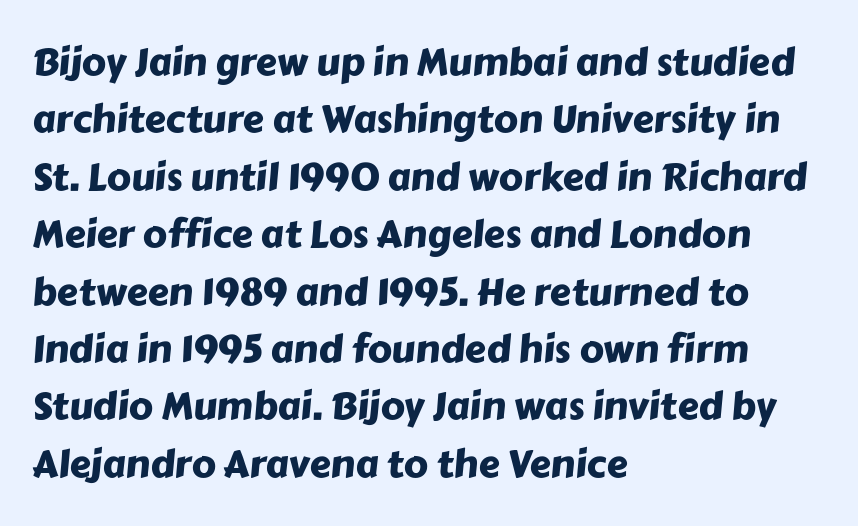
{"serif": "no", "width": "normal", "stroke_contrast": "low", "x_height": "medium", "monospaced": "no", "underline": "no", "align": "left", "line_spacing": "normal", "line_spacing_ratio": 1.51, "letter_spacing": "normal", "letter_spacing_em": 0.0, "glyph_px": 38}
